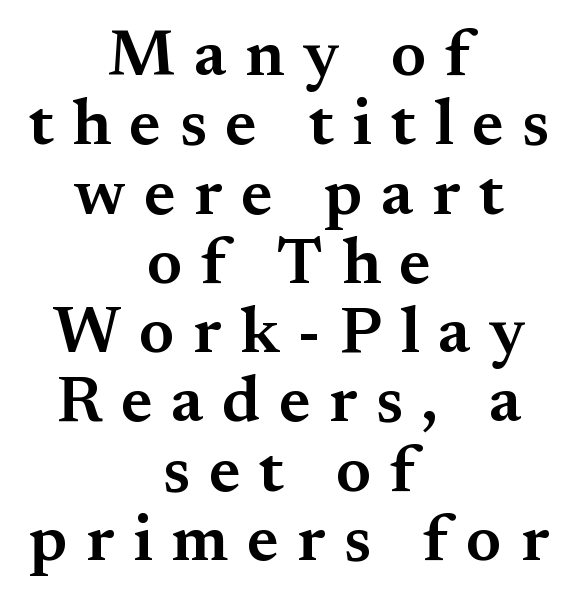
The image shows 66 px semibold serif type, upright; set centered, tight line spacing (1.05x), unusually wide letter spacing (+0.28 em), not underlined; medium stroke contrast and a small x-height.
